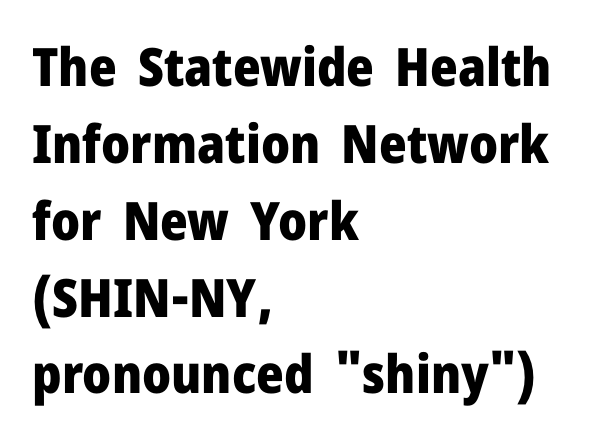
The image shows 53 px heavy sans-serif type, upright; set left-aligned, normal line spacing (1.45x), normal letter spacing, not underlined; low stroke contrast and a medium x-height.
